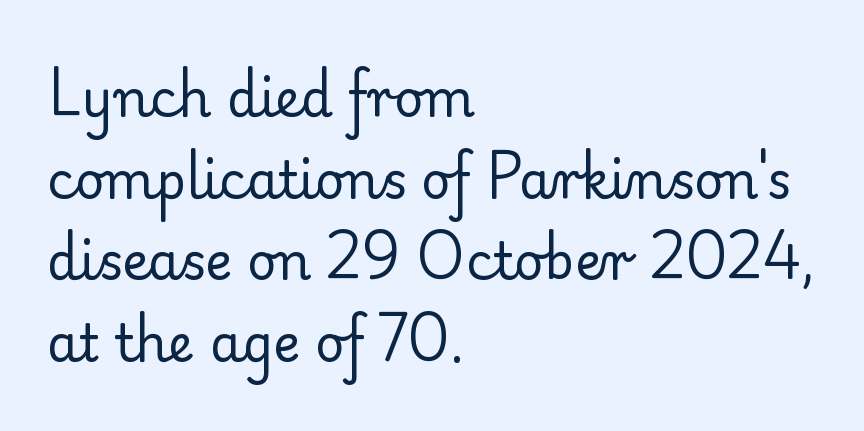
The passage shown is not underscored anywhere. The setting favours the left margin, as ordinary paragraphs usually do. Do the characters align in a grid? No, the font is proportional. Glyph-to-glyph distance matches everyday printed text. Upright lettering throughout. Unlike a clean sans, this face finishes its strokes with serifs.
